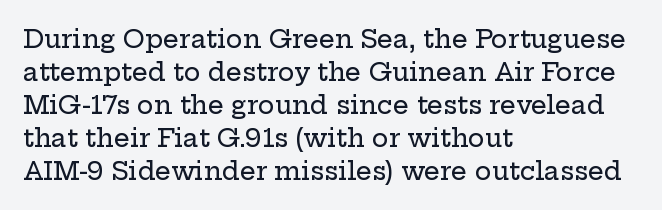
The image shows 25 px text type, upright; set left-aligned, normal line spacing (1.32x), normal letter spacing, not underlined.
